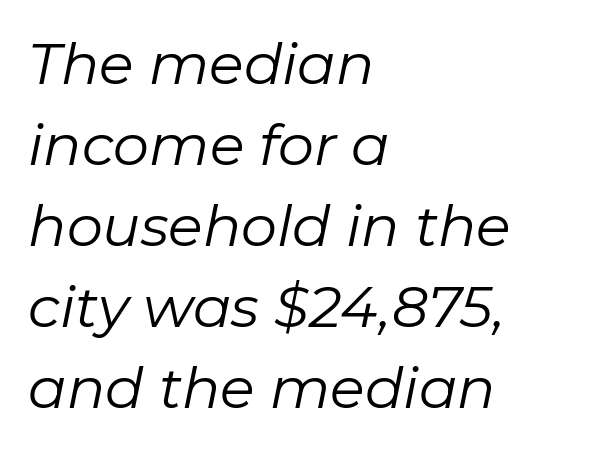
Q: Is the text bold? A: No.
Q: Is the text italic (slanted)? A: Yes, it leans right by about 11 degrees.
Q: Is the text underlined? A: No.
Q: How is the paragraph aligned? A: Left-aligned.
Q: Is the spacing between letters normal or unusually wide? A: Normal.
Q: Is the spacing between lines tight, normal or loose? A: Normal.
Q: Width (condensed, normal, or wide)? A: Normal.
Q: Stroke contrast? A: Low.
Q: x-height? A: Medium.
Q: Monospaced? A: No.
